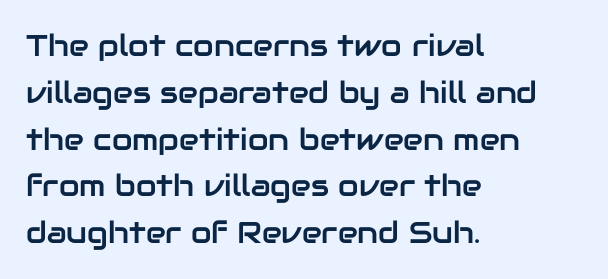
{"serif": "no", "italic": "no", "width": "normal", "stroke_contrast": "low", "x_height": "medium", "monospaced": "no", "underline": "no", "align": "left", "line_spacing": "normal", "line_spacing_ratio": 1.56, "letter_spacing": "normal", "letter_spacing_em": 0.0, "glyph_px": 30}
